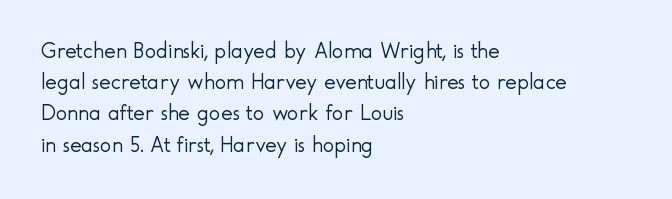
The image shows 22 px text type, upright; set left-aligned, normal line spacing (1.42x), normal letter spacing, not underlined.
